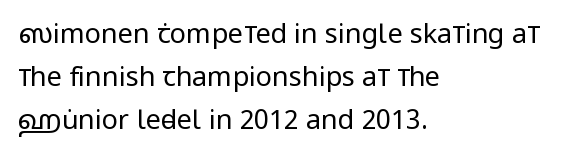
Q: Is the text bold? A: No.
Q: Is the text italic (slanted)? A: No, it is upright.
Q: Is the text underlined? A: No.
Q: How is the paragraph aligned? A: Left-aligned.
Q: Is the spacing between letters normal or unusually wide? A: Normal.
Q: Is the spacing between lines tight, normal or loose? A: Normal.
